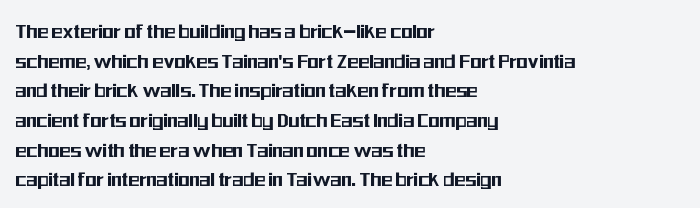
The image shows 23 px text type, upright; set left-aligned, normal line spacing (1.29x), normal letter spacing, not underlined.
